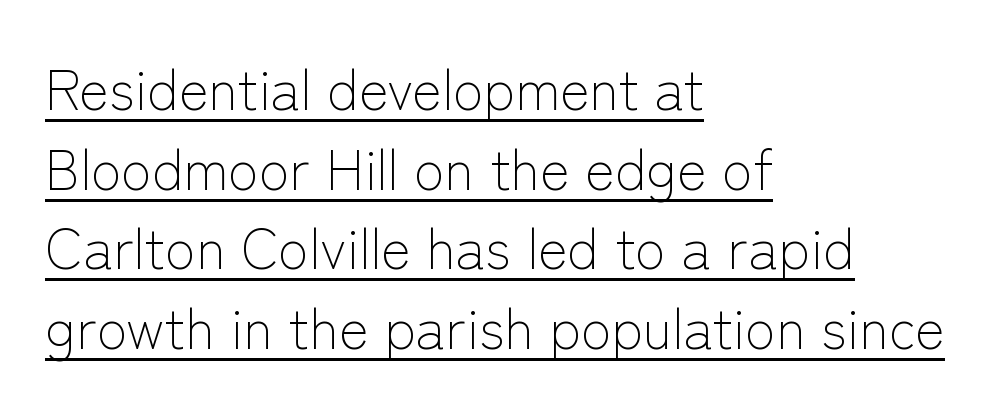
The image shows 56 px light sans-serif type, upright; set left-aligned, normal line spacing (1.42x), normal letter spacing, underlined; low stroke contrast and a medium x-height.
